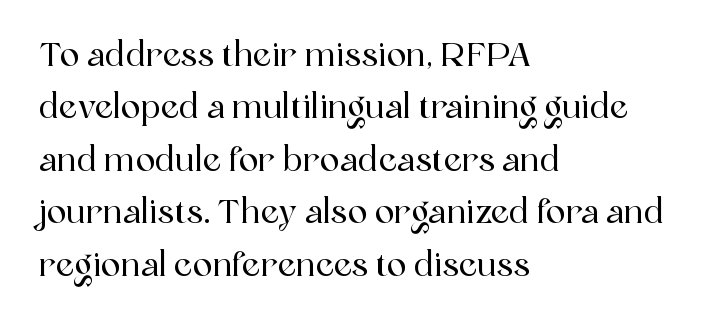
Is the block centered? No — it sits flush against the left margin. Each letter keeps its own natural width here, so spacing adapts to shape. Leading: standard. What kind of face is this? One with serifs. Short note: letters normally spaced.
